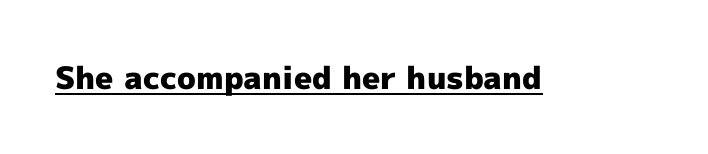
Q: Is the text bold? A: Yes.
Q: Is the text italic (slanted)? A: No, it is upright.
Q: Is the typeface a serif or a sans-serif typeface? A: Sans-serif.
Q: Is the text underlined? A: Yes.
Q: Is the spacing between letters normal or unusually wide? A: Normal.
Q: Width (condensed, normal, or wide)? A: Normal.
Q: x-height? A: Medium.
Q: Monospaced? A: No.
